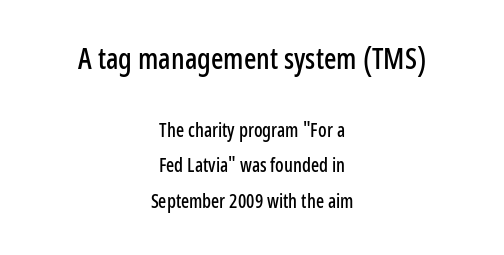
{"serif": "no", "italic": "no", "width": "condensed", "stroke_contrast": "low", "x_height": "medium", "monospaced": "no", "underline": "no", "align": "center", "line_spacing_ratio": 1.86, "letter_spacing": "normal", "letter_spacing_em": 0.0, "larger_block": "first", "size_ratio": 1.53, "glyph_px": 29}
